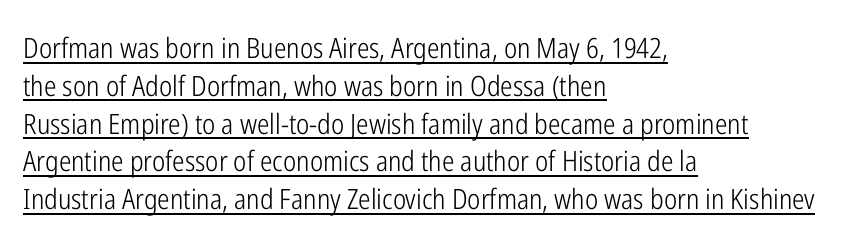
Italic: no, the glyphs are upright roman. In designer terms, the underline attribute is active on this setting. Stems and bowls with no extra thickness — not bold. The font family rendered here belongs to the sans-serif group. You could not count columns in this text — the font is proportionally spaced.
